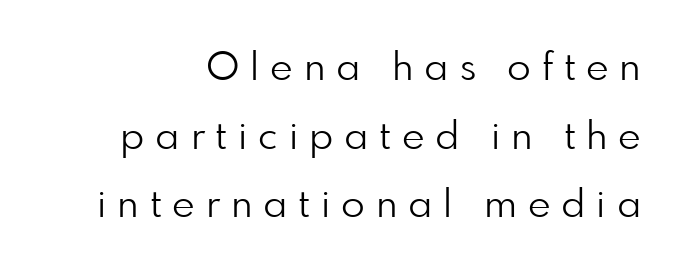
Proportional: the letters do not fall into vertical columns. The foot of each line stays bare and open. This is sans-serif lettering, the kind often seen on screens and signage. The weight tops out at a normal text grade. This is roman type, the default non-slanted kind.
